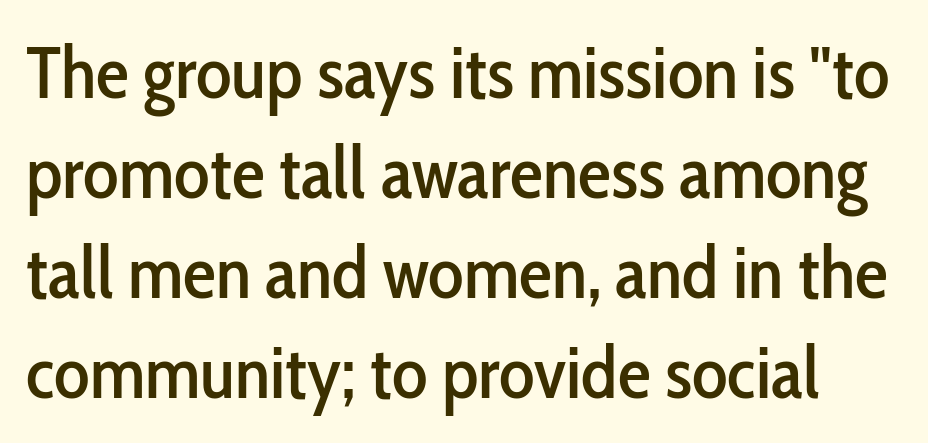
The image shows 74 px condensed sans-serif type, upright; set normal line spacing (1.35x), normal letter spacing, not underlined; low stroke contrast and a medium x-height.
